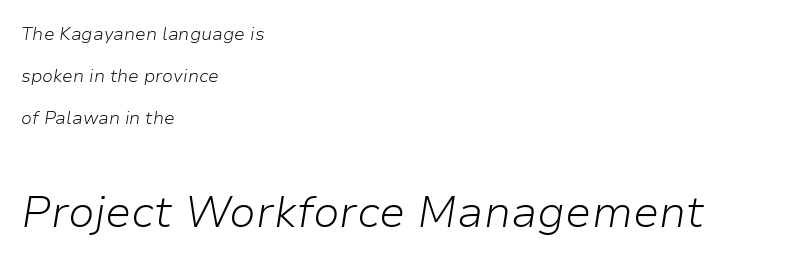
Q: Is the text bold? A: No.
Q: Is the text italic (slanted)? A: Yes, it leans right by about 9 degrees.
Q: Is the text underlined? A: No.
Q: How is the paragraph aligned? A: Left-aligned.
Q: Is the spacing between letters normal or unusually wide? A: Normal.
Q: Is the spacing between lines tight, normal or loose? A: Loose.
Q: Which block of text is set in a larger size, the first (top) or the second (bottom)? A: The second (bottom) one.
Q: Width (condensed, normal, or wide)? A: Normal.
Q: Stroke contrast? A: Low.
Q: x-height? A: Medium.
Q: Monospaced? A: No.
